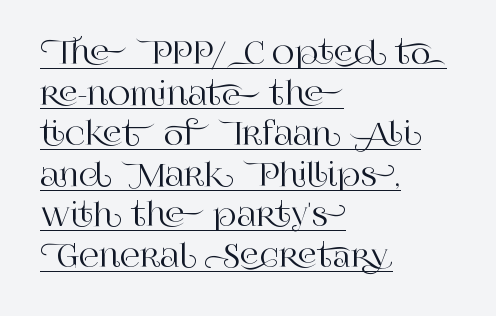
The image shows 31 px serif type, upright; set left-aligned, normal line spacing (1.31x), normal letter spacing, underlined; high stroke contrast and a large x-height.
